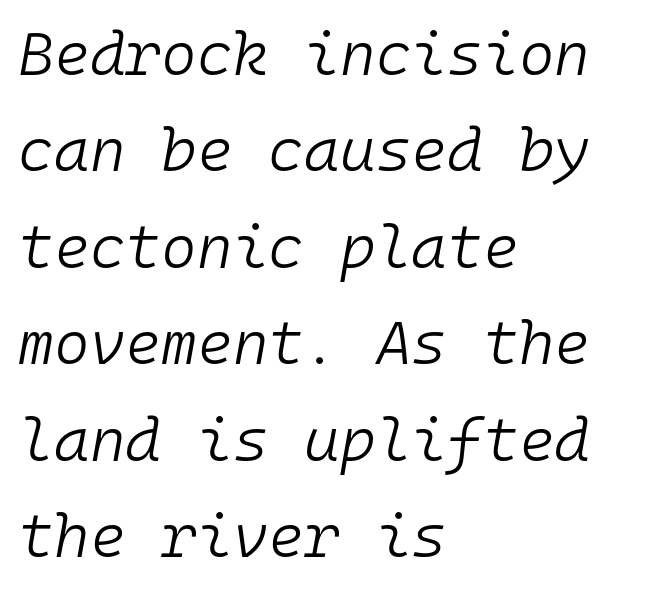
The image shows 61 px light type, italic (leaning right), monospaced; set left-aligned, normal line spacing (1.58x), normal letter spacing, not underlined; low stroke contrast and a medium x-height.
